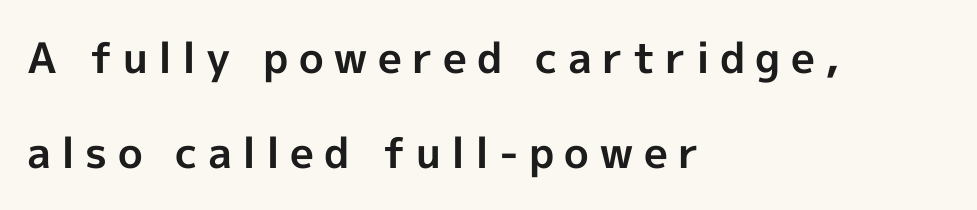
The image shows 42 px bold sans-serif type, upright; set left-aligned, loose line spacing (2.27x), unusually wide letter spacing (+0.24 em), not underlined; a medium x-height.
